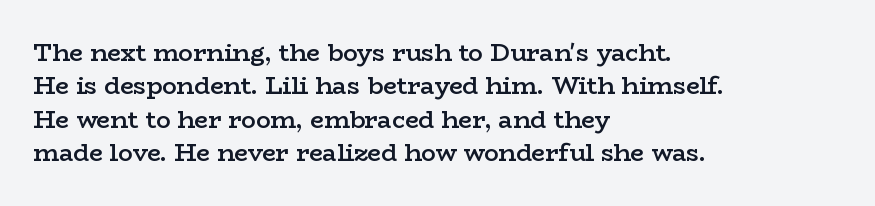
Does the lettering tilt? It doesn't — this is upright. Students, this is semibold: more ink than regular, less than bold. Is the block centered? No — it sits flush against the left margin. The block of text has a typical density, with ordinary space between rows.
